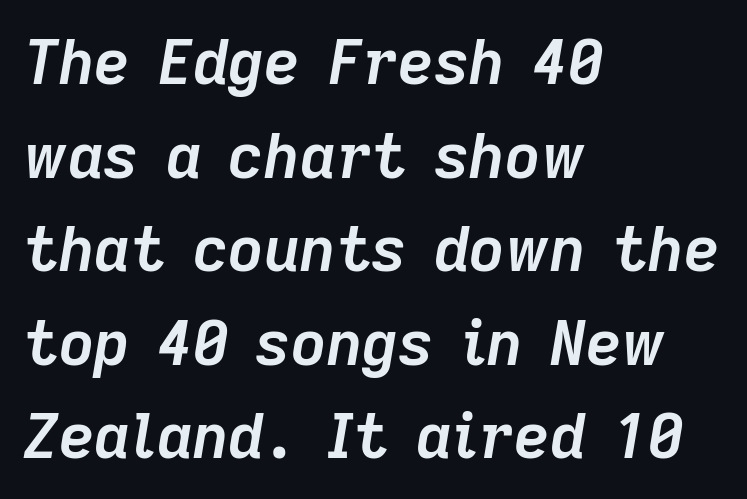
The image shows 62 px semibold type, italic (leaning right); set left-aligned, normal line spacing (1.51x), normal letter spacing, not underlined; low stroke contrast and a medium x-height.
